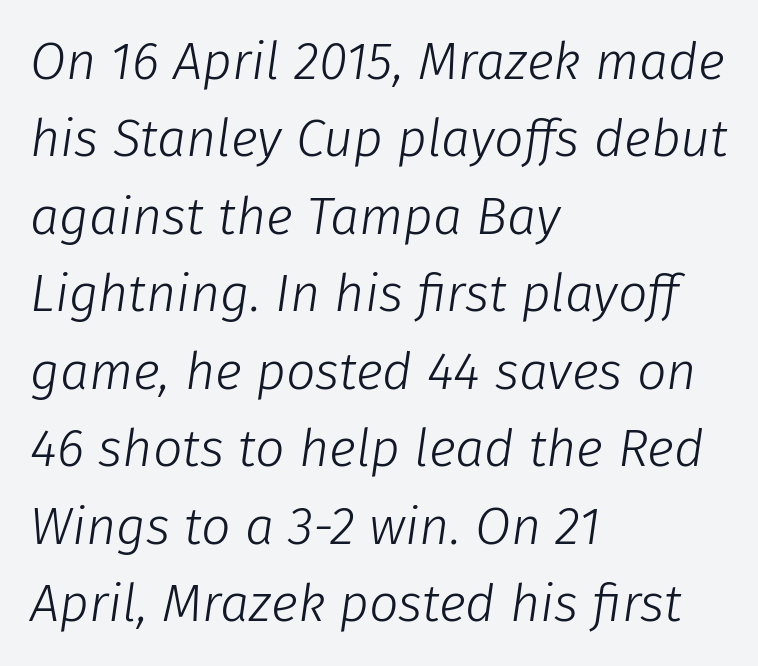
The image shows 52 px light type, italic (leaning right); set left-aligned, normal line spacing (1.49x), normal letter spacing, not underlined; low stroke contrast and a medium x-height.
